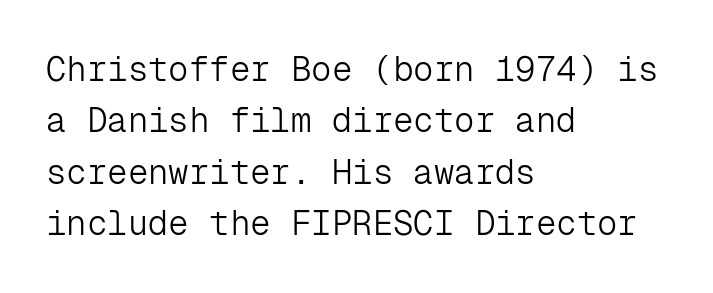
{"serif": "no", "italic": "no", "bold": "no", "weight": "light", "width": "normal", "stroke_contrast": "low", "x_height": "medium", "monospaced": "yes", "underline": "no", "align": "left", "line_spacing": "normal", "line_spacing_ratio": 1.51, "letter_spacing": "normal", "letter_spacing_em": 0.0, "glyph_px": 34}
